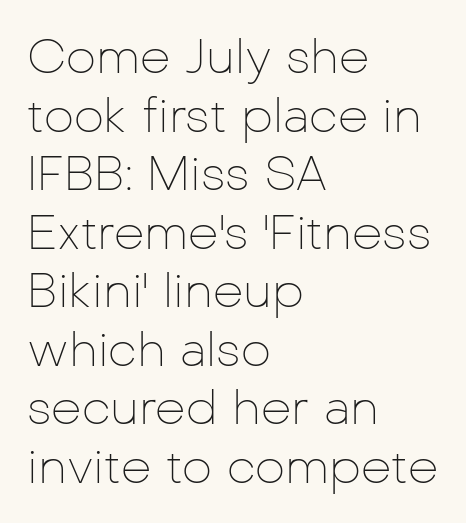
{"serif": "no", "italic": "no", "bold": "no", "weight": "thin", "width": "normal", "stroke_contrast": "low", "x_height": "medium", "monospaced": "no", "underline": "no", "align": "left", "line_spacing_ratio": 1.22, "letter_spacing": "normal", "letter_spacing_em": 0.0, "glyph_px": 48}
